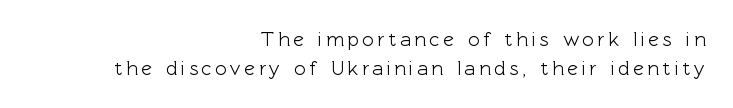
{"italic": "no", "underline": "no", "align": "right", "line_spacing": "normal", "line_spacing_ratio": 1.45, "glyph_px": 20}
